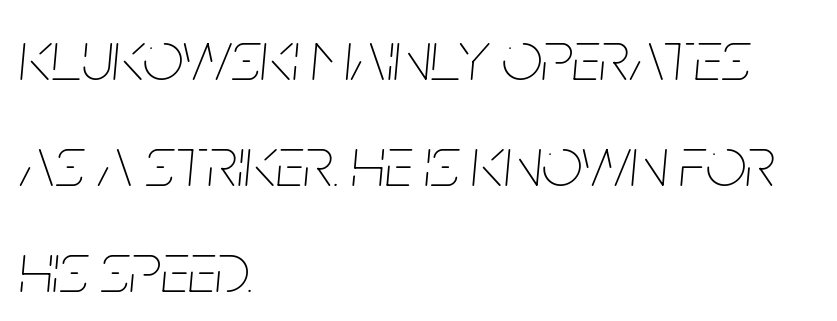
These lines were composed using italics. Is this a fixed-width face? No — the glyphs have proportional, varying widths. The type is set solid horizontally, with unmodified tracking. No heavy texture on the line: the type isn't bold.
